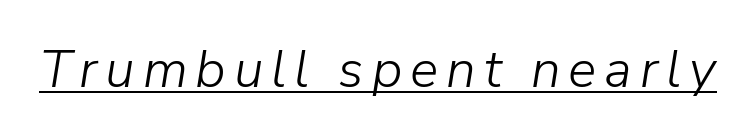
{"italic": "yes", "lean": "right", "slant_degrees": 9, "bold": "no", "weight": "light", "width": "normal", "stroke_contrast": "low", "x_height": "medium", "monospaced": "no", "underline": "yes", "glyph_px": 53}
